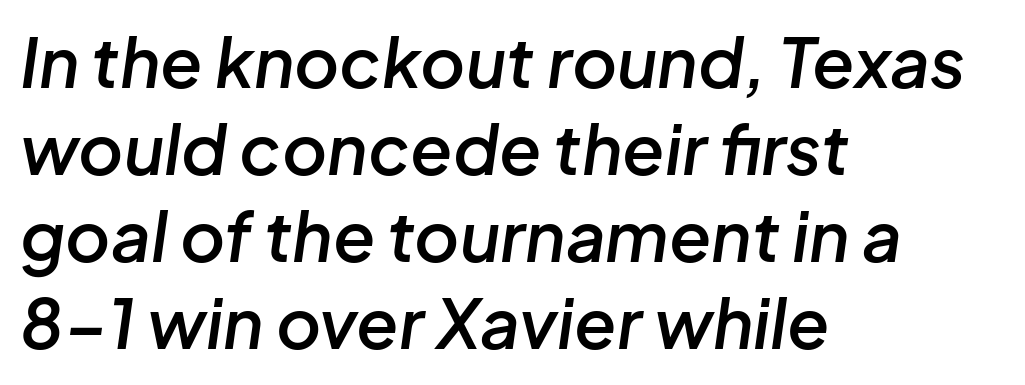
{"italic": "yes", "lean": "right", "slant_degrees": 8, "bold": "semi", "weight": "semibold", "width": "normal", "stroke_contrast": "low", "x_height": "medium", "monospaced": "no", "underline": "no", "align": "left", "line_spacing": "normal", "line_spacing_ratio": 1.26, "letter_spacing": "normal", "letter_spacing_em": 0.0, "glyph_px": 69}
